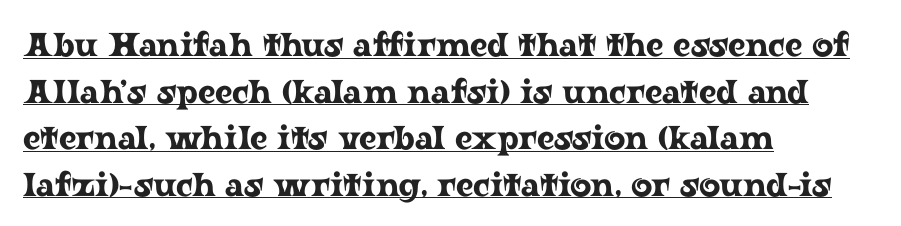
You can tell from the footed stems that serif type was used. Does extra space separate the letters? No, they use regular spacing. Baseline-to-baseline distance is the conventional proportion of letter height. The letters advance in unequal steps, a hallmark of proportional type. Caption: multi-line text, flush left, ragged right.
